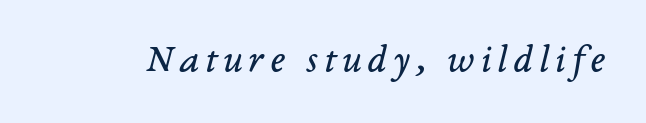
The passage shown is typed in a proportional face where columns would drift. This reads as an unemphasized weight, regular at the heaviest. Anything drawn beneath the words? Only blank space. Every character sits at an angle, as italics do.
